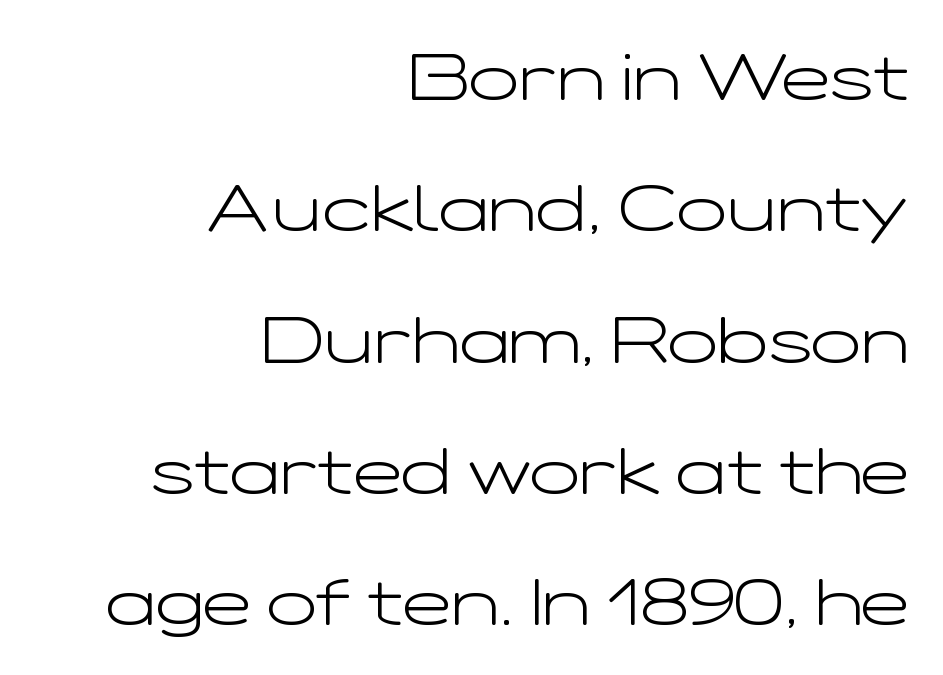
Q: Is the text bold? A: No.
Q: Is the text italic (slanted)? A: No, it is upright.
Q: Is the typeface a serif or a sans-serif typeface? A: Sans-serif.
Q: Is the text underlined? A: No.
Q: How is the paragraph aligned? A: Right-aligned.
Q: Is the spacing between letters normal or unusually wide? A: Normal.
Q: Is the spacing between lines tight, normal or loose? A: Loose.
Q: Width (condensed, normal, or wide)? A: Wide.
Q: Stroke contrast? A: Low.
Q: x-height? A: Medium.
Q: Monospaced? A: No.
